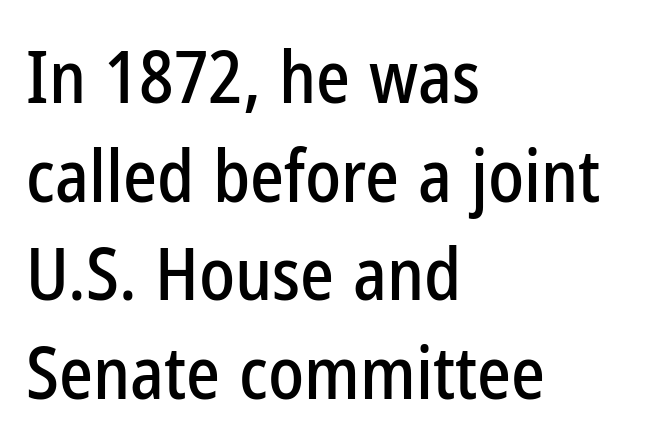
{"serif": "no", "italic": "no", "width": "condensed", "stroke_contrast": "low", "x_height": "medium", "monospaced": "no", "underline": "no", "align": "left", "line_spacing": "normal", "line_spacing_ratio": 1.37, "letter_spacing": "normal", "letter_spacing_em": 0.0, "glyph_px": 72}
